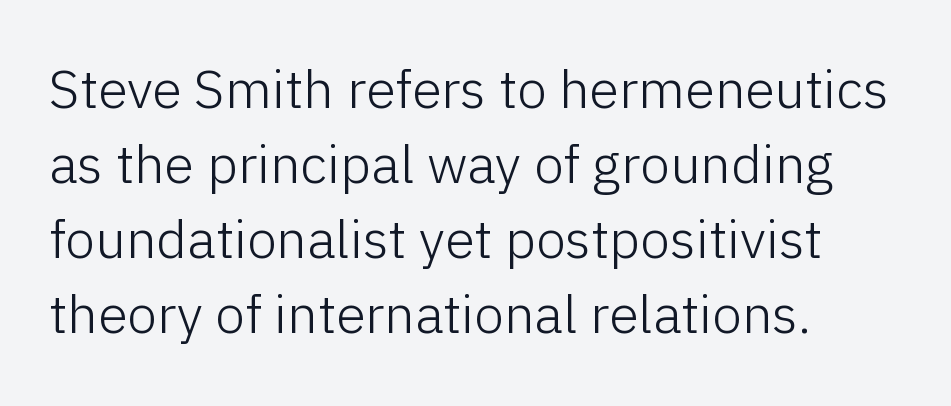
Q: Is the text bold? A: No.
Q: Is the text italic (slanted)? A: No, it is upright.
Q: Is the typeface a serif or a sans-serif typeface? A: Sans-serif.
Q: Is the text underlined? A: No.
Q: How is the paragraph aligned? A: Left-aligned.
Q: Is the spacing between letters normal or unusually wide? A: Normal.
Q: Is the spacing between lines tight, normal or loose? A: Normal.
Q: Width (condensed, normal, or wide)? A: Normal.
Q: Stroke contrast? A: Low.
Q: x-height? A: Medium.
Q: Monospaced? A: No.
